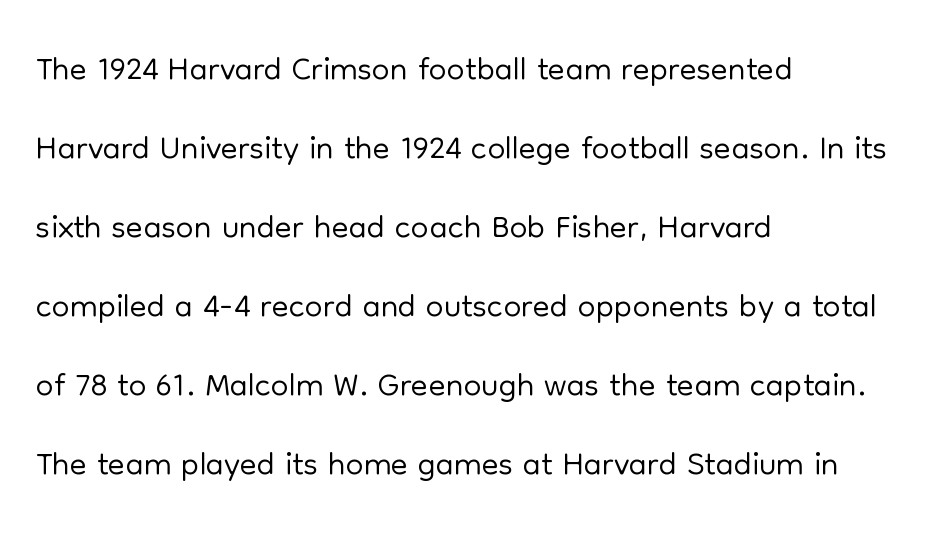
The image shows 50 px light sans-serif type, upright; set left-aligned, normal line spacing (1.58x), normal letter spacing, not underlined; low stroke contrast and a medium x-height.
